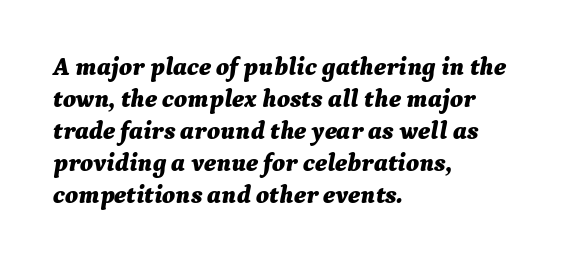
{"italic": "yes", "lean": "right", "slant_degrees": 9, "bold": "yes", "underline": "no", "align": "left", "line_spacing": "normal", "line_spacing_ratio": 1.28, "letter_spacing": "normal", "letter_spacing_em": 0.0, "glyph_px": 25}
